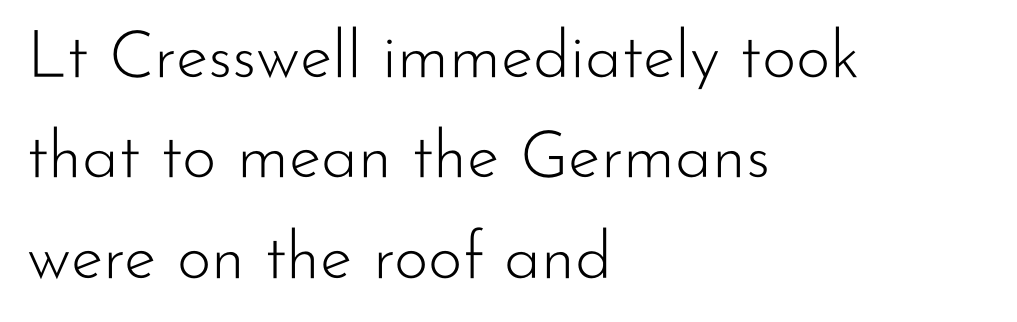
Do the characters align in a grid? No, the font is proportional. The letters look calm and open, with moderate or lighter stems. The space directly below the letters is spotless. This is sans-serif lettering, the kind often seen on screens and signage.
